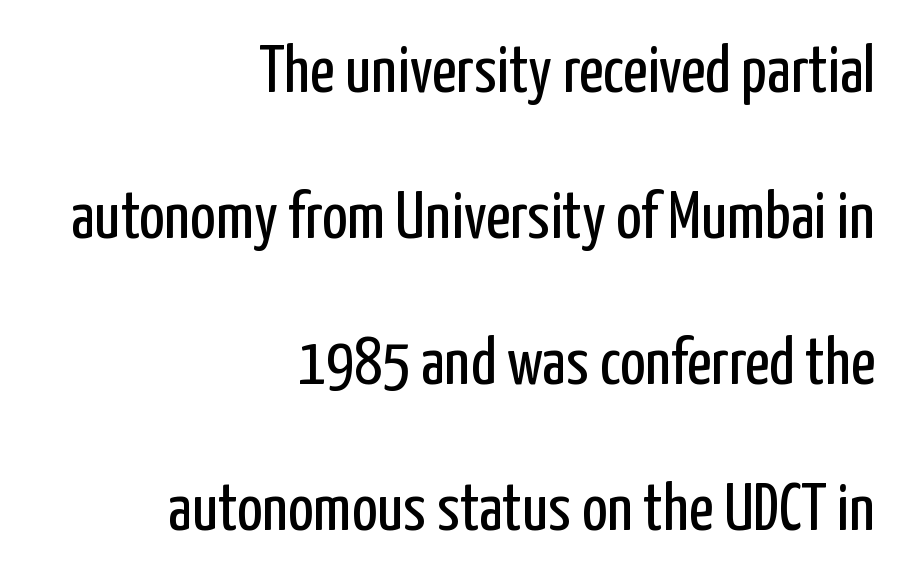
Widely set lines give the paragraph a tall, airy silhouette. This sample has the flowing, uneven cadence of proportional lettering. Unmarked baselines from the first word to the last. Look at the bottom of the vertical strokes: they stop flat, with no serifs.
